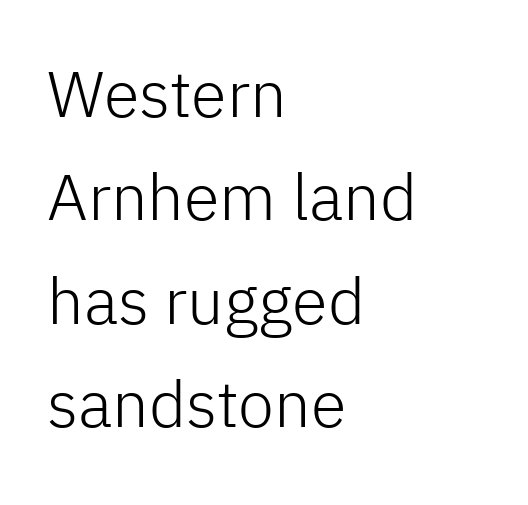
{"serif": "no", "italic": "no", "bold": "no", "weight": "light", "width": "normal", "stroke_contrast": "low", "x_height": "medium", "monospaced": "no", "underline": "no", "align": "left", "line_spacing": "normal", "line_spacing_ratio": 1.59, "letter_spacing": "normal", "letter_spacing_em": 0.0, "glyph_px": 65}
